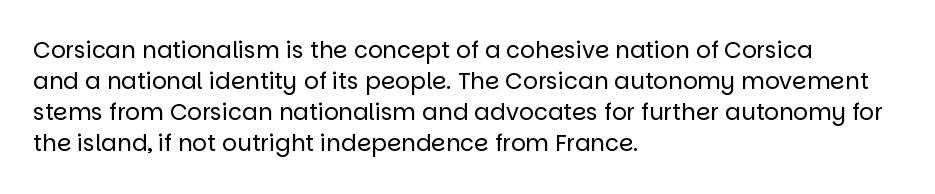
{"italic": "no", "bold": "no", "underline": "no", "align": "left", "line_spacing": "normal", "line_spacing_ratio": 1.35, "letter_spacing": "normal", "letter_spacing_em": 0.0, "glyph_px": 23}
